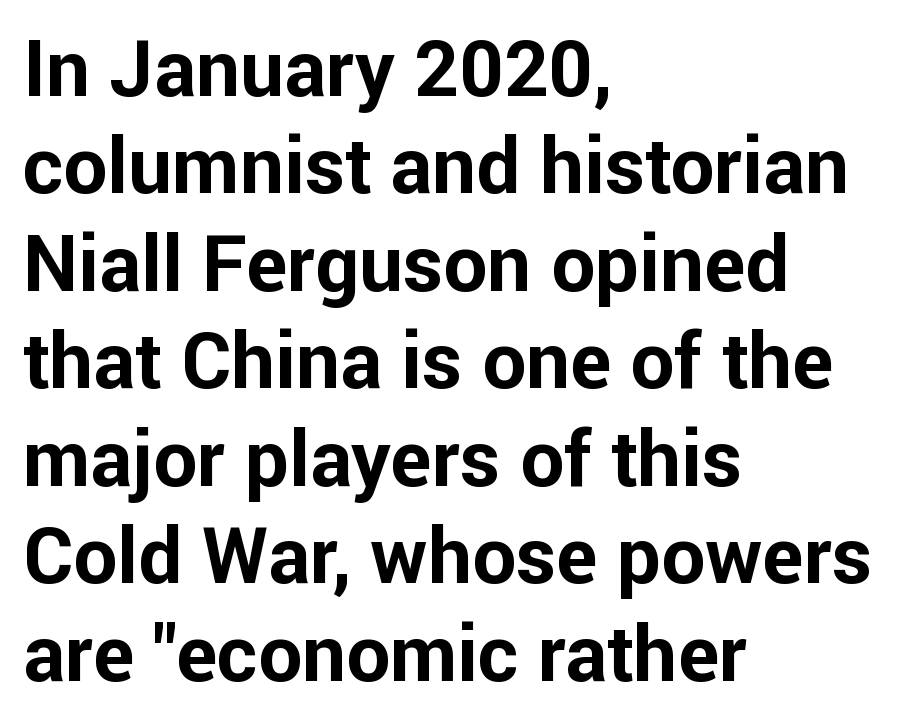
The image shows 78 px bold sans-serif type, upright; set left-aligned, normal line spacing (1.25x), normal letter spacing, not underlined; low stroke contrast and a medium x-height.
